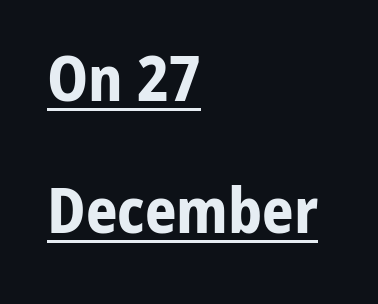
{"serif": "no", "italic": "no", "bold": "yes", "weight": "bold", "width": "normal", "stroke_contrast": "low", "x_height": "medium", "monospaced": "no", "underline": "yes", "align": "left", "line_spacing": "loose", "line_spacing_ratio": 2.13, "letter_spacing": "normal", "letter_spacing_em": 0.0, "glyph_px": 62}
